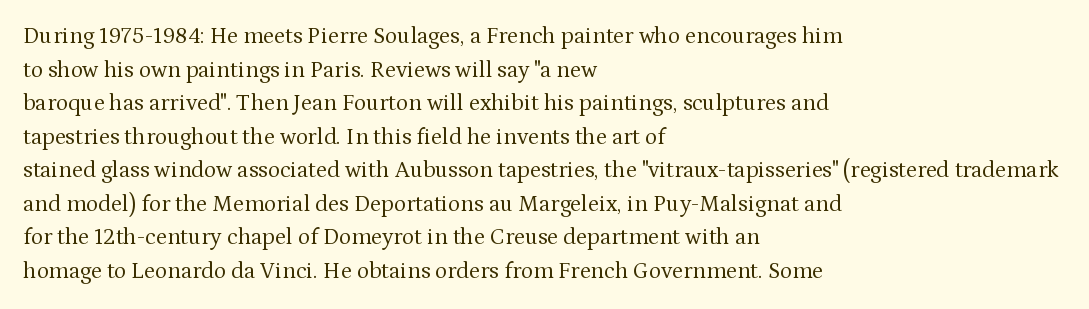
What stands out about the letter spacing? Nothing — it is the standard amount. Type without underlining. You can tell it's not italic because the verticals are truly vertical. Is there much room between lines? A standard amount, neither cramped nor airy.
